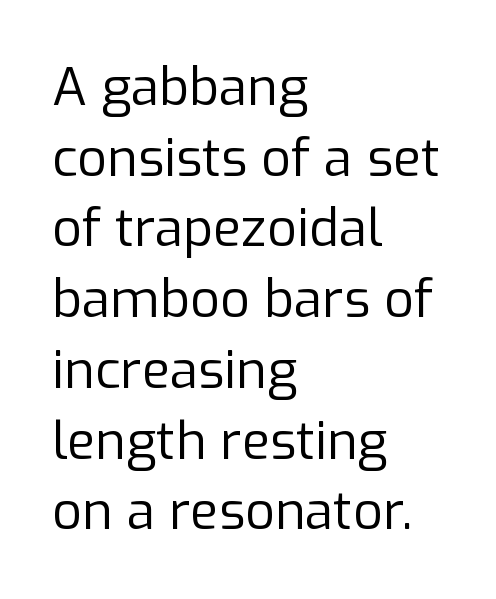
Q: Is the text bold? A: No.
Q: Is the text italic (slanted)? A: No, it is upright.
Q: Is the typeface a serif or a sans-serif typeface? A: Sans-serif.
Q: Is the text underlined? A: No.
Q: How is the paragraph aligned? A: Left-aligned.
Q: Is the spacing between letters normal or unusually wide? A: Normal.
Q: Is the spacing between lines tight, normal or loose? A: Normal.
Q: Width (condensed, normal, or wide)? A: Normal.
Q: Stroke contrast? A: Low.
Q: x-height? A: Medium.
Q: Monospaced? A: No.
